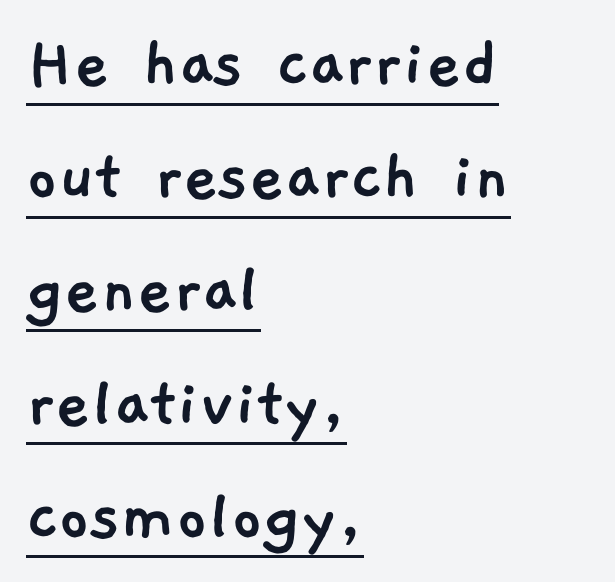
The face used here is rendered with its standard letterfit. Typeset ragged right — the left edge is the straight one. The typeface chosen for these lines omits serifs. Is there an underline? Yes — a line sits under the letters. Varying glyph widths throughout — classic text-font behaviour.
